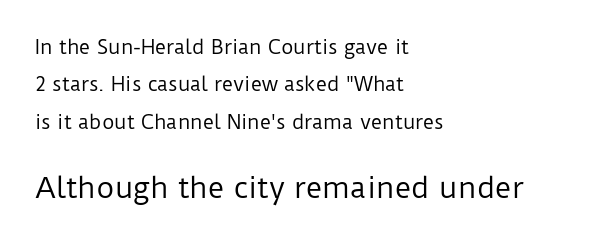
Q: Is the text bold? A: No.
Q: Is the text italic (slanted)? A: No, it is upright.
Q: Is the typeface a serif or a sans-serif typeface? A: Sans-serif.
Q: Is the text underlined? A: No.
Q: How is the paragraph aligned? A: Left-aligned.
Q: Is the spacing between letters normal or unusually wide? A: Normal.
Q: Is the spacing between lines tight, normal or loose? A: Loose.
Q: Which block of text is set in a larger size, the first (top) or the second (bottom)? A: The second (bottom) one.
Q: Width (condensed, normal, or wide)? A: Normal.
Q: Stroke contrast? A: Low.
Q: x-height? A: Medium.
Q: Monospaced? A: No.
